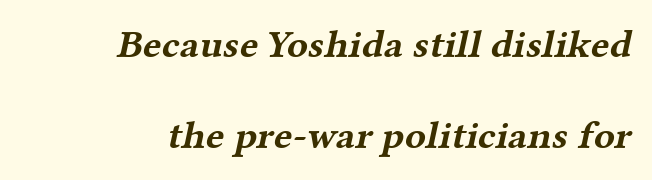
Casual observation: everything's shoved over to the right. Clear beneath every line of the passage. Classification — serif. The leading is generous, giving the passage an open texture. You could not count columns in this text — the font is proportionally spaced.
